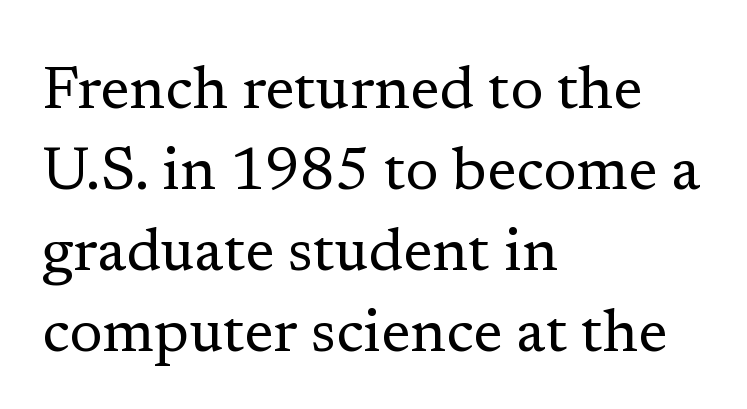
{"serif": "yes", "italic": "no", "bold": "no", "weight": "regular", "width": "normal", "stroke_contrast": "low", "x_height": "medium", "monospaced": "no", "underline": "no", "align": "left", "line_spacing": "normal", "line_spacing_ratio": 1.35, "letter_spacing": "normal", "letter_spacing_em": 0.0, "glyph_px": 60}
